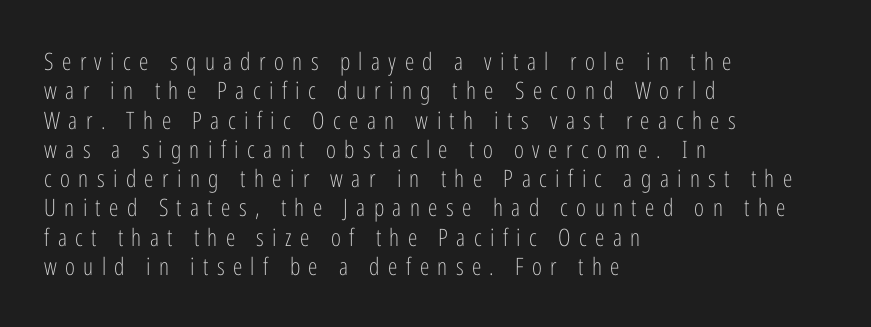
The image shows 24 px text type, upright; set left-aligned, line spacing 1.22x, unusually wide letter spacing (+0.35 em), not underlined.
